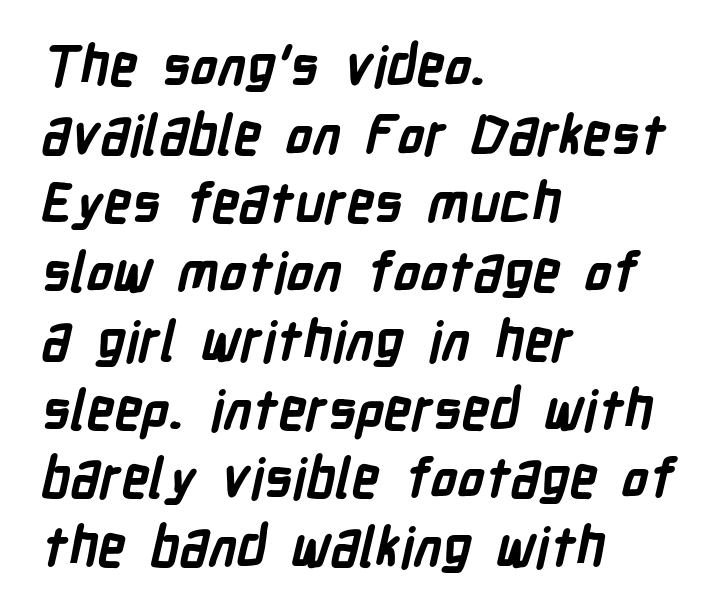
The image shows 55 px semibold, condensed sans-serif type; set left-aligned, normal line spacing (1.25x), normal letter spacing, not underlined; low stroke contrast and a medium x-height.
